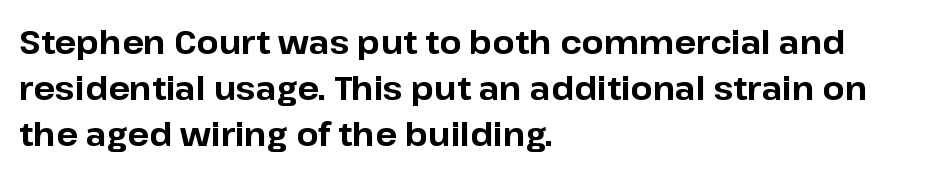
This sample uses a sans-serif face. Nothing unusual about the tracking: characters are spaced as the font intends. The specimen reads as upright at a glance. Descenders hang freely into open space. Spacing verdict: proportional, widths tailored to each character. Is the block centered? No — it sits flush against the left margin.
